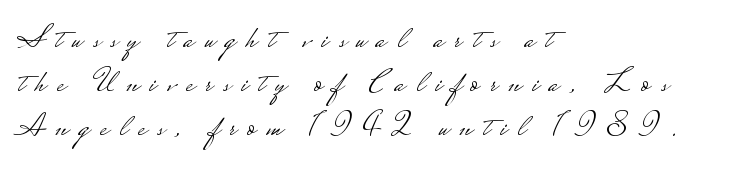
{"serif": "no", "bold": "no", "weight": "light", "width": "wide", "stroke_contrast": "low", "monospaced": "no", "underline": "no", "align": "left", "line_spacing": "normal", "line_spacing_ratio": 1.33, "letter_spacing": "wide", "letter_spacing_em": 0.33, "glyph_px": 33}
